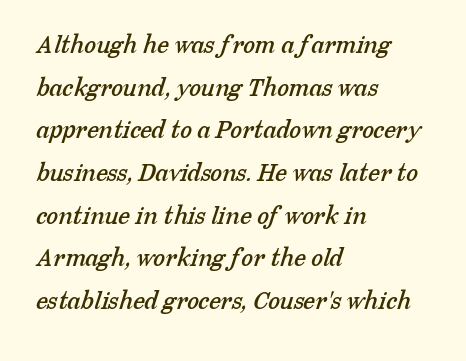
The image shows 27 px text type; set left-aligned, normal line spacing (1.58x), normal letter spacing, not underlined.
